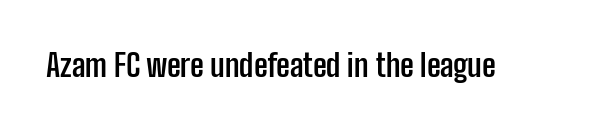
Every stem runs plumb, perpendicular to the baseline. Nope, no serifs anywhere on these letters. The words here are not underlined. This sample has the flowing, uneven cadence of proportional lettering. In terms of weight, the rendering is a true, heavy bold. These lines keep a tight, regular rhythm from letter to letter.
